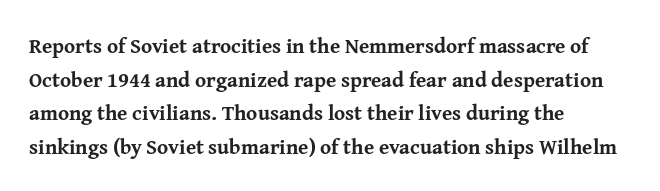
{"italic": "no", "bold": "yes", "underline": "no", "align": "left", "line_spacing": "normal", "line_spacing_ratio": 1.6, "letter_spacing": "normal", "letter_spacing_em": 0.0, "glyph_px": 21}
